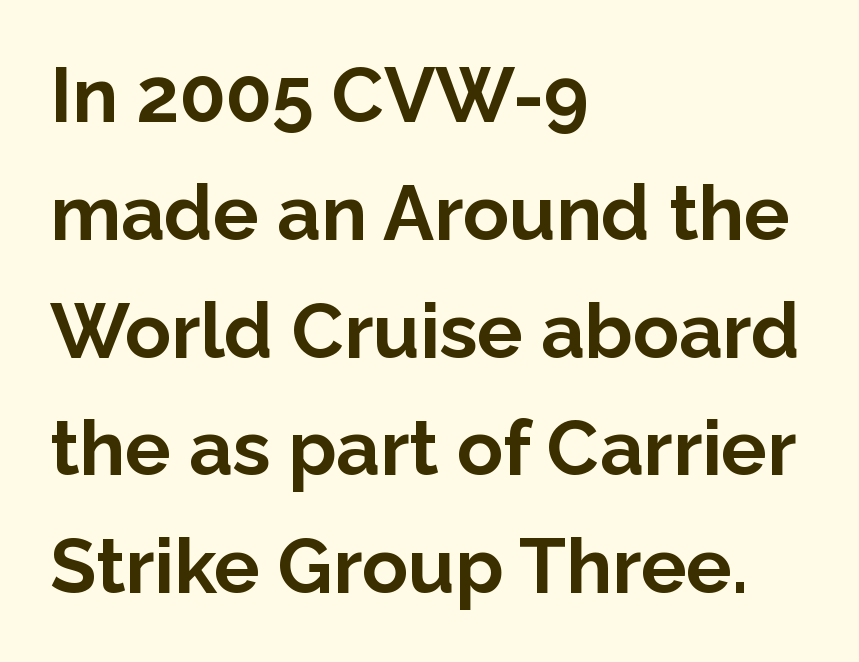
The image shows 76 px bold sans-serif type, upright; set left-aligned, normal line spacing (1.55x), normal letter spacing, not underlined; low stroke contrast and a medium x-height.
